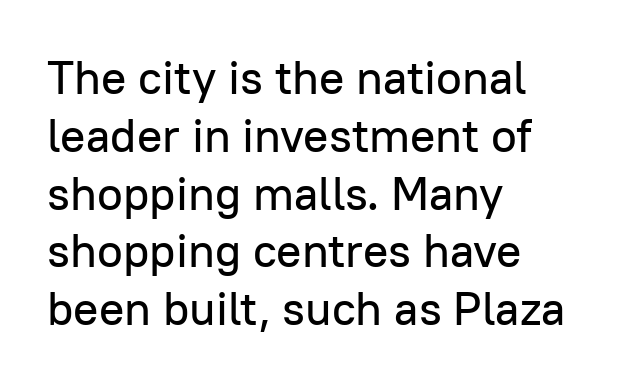
These lines are rendered in a variable-pitch font. The baseline area is clear. These lines are set flush left with a ragged right edge. No italicization has been applied; the sample stays upright.
